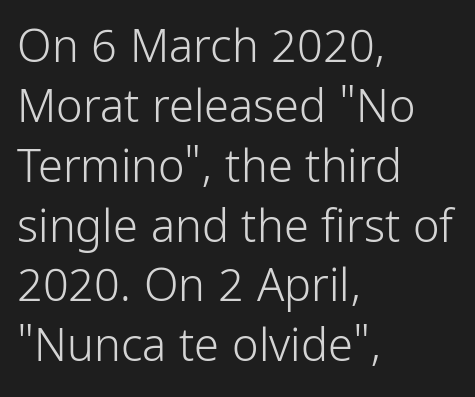
Q: Is the text bold? A: No.
Q: Is the text italic (slanted)? A: No, it is upright.
Q: Is the typeface a serif or a sans-serif typeface? A: Sans-serif.
Q: Is the text underlined? A: No.
Q: How is the paragraph aligned? A: Left-aligned.
Q: Is the spacing between letters normal or unusually wide? A: Normal.
Q: Is the spacing between lines tight, normal or loose? A: Normal.
Q: Width (condensed, normal, or wide)? A: Condensed.
Q: Stroke contrast? A: Low.
Q: x-height? A: Medium.
Q: Monospaced? A: No.
